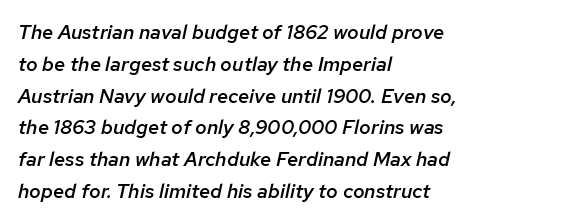
These lines stack with their left ends in a neat column. These lines keep a tight, regular rhythm from letter to letter. Anything drawn beneath the words? Only blank space. Does the lettering tilt? It does — this is italic. The space between consecutive lines is moderate.
